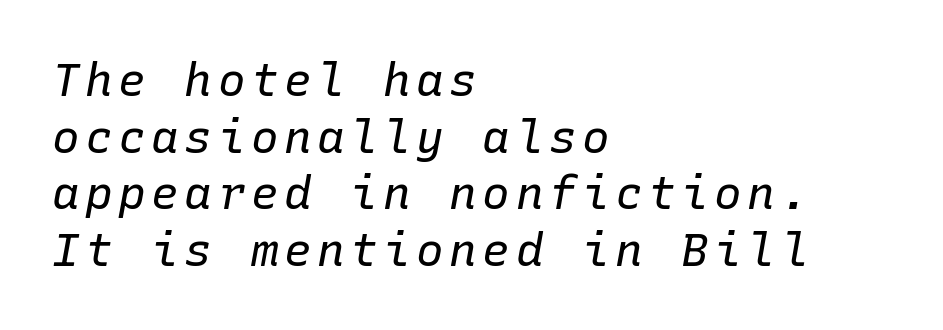
Q: Is the text bold? A: No.
Q: Is the text italic (slanted)? A: Yes, it leans right by about 10 degrees.
Q: Is the text underlined? A: No.
Q: How is the paragraph aligned? A: Left-aligned.
Q: Width (condensed, normal, or wide)? A: Normal.
Q: Stroke contrast? A: Low.
Q: x-height? A: Medium.
Q: Monospaced? A: Yes.
